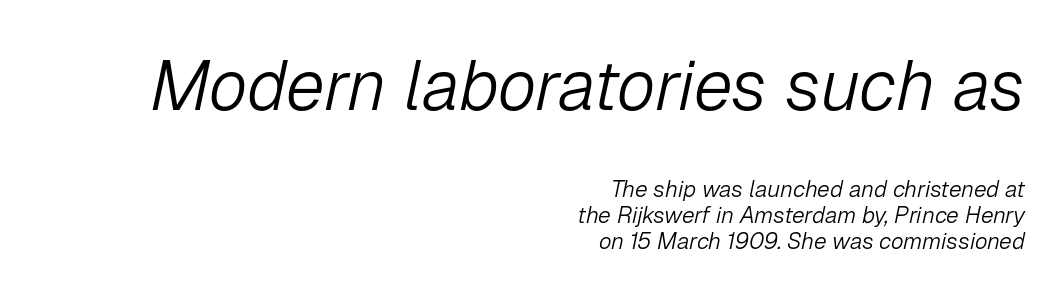
Q: Is the text bold? A: No.
Q: Is the text italic (slanted)? A: Yes, it leans right by about 12 degrees.
Q: Is the text underlined? A: No.
Q: How is the paragraph aligned? A: Right-aligned.
Q: Is the spacing between letters normal or unusually wide? A: Normal.
Q: Is the spacing between lines tight, normal or loose? A: Tight.
Q: Which block of text is set in a larger size, the first (top) or the second (bottom)? A: The first (top) one.
Q: Width (condensed, normal, or wide)? A: Normal.
Q: Stroke contrast? A: Low.
Q: x-height? A: Medium.
Q: Monospaced? A: No.
